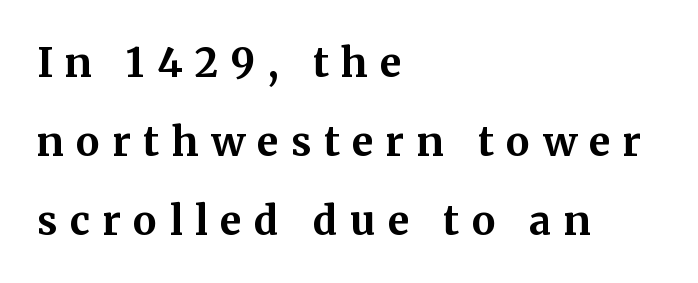
{"serif": "yes", "italic": "no", "bold": "yes", "weight": "bold", "width": "normal", "stroke_contrast": "medium", "x_height": "medium", "monospaced": "no", "underline": "no", "align": "left", "line_spacing": "loose", "line_spacing_ratio": 1.97, "letter_spacing": "wide", "letter_spacing_em": 0.31, "glyph_px": 40}
